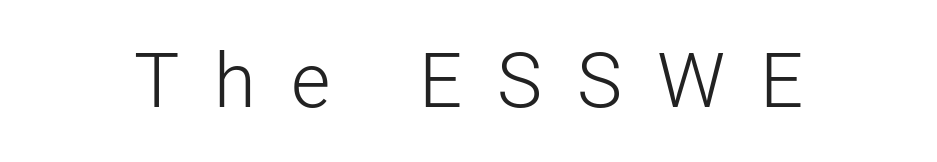
Q: Is the text bold? A: No.
Q: Is the text italic (slanted)? A: No, it is upright.
Q: Is the typeface a serif or a sans-serif typeface? A: Sans-serif.
Q: Is the text underlined? A: No.
Q: Is the spacing between letters normal or unusually wide? A: Unusually wide.
Q: Width (condensed, normal, or wide)? A: Normal.
Q: Stroke contrast? A: Low.
Q: x-height? A: Medium.
Q: Monospaced? A: No.
